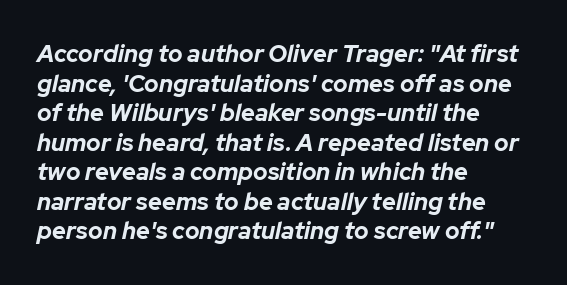
The image shows 24 px bold type, italic (leaning right); set left-aligned, line spacing 1.23x, normal letter spacing, not underlined.
